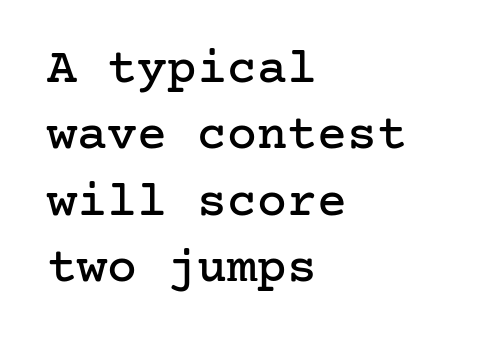
The image shows 50 px serif type, upright; set left-aligned, normal line spacing (1.33x), normal letter spacing, not underlined; low stroke contrast and a medium x-height.
